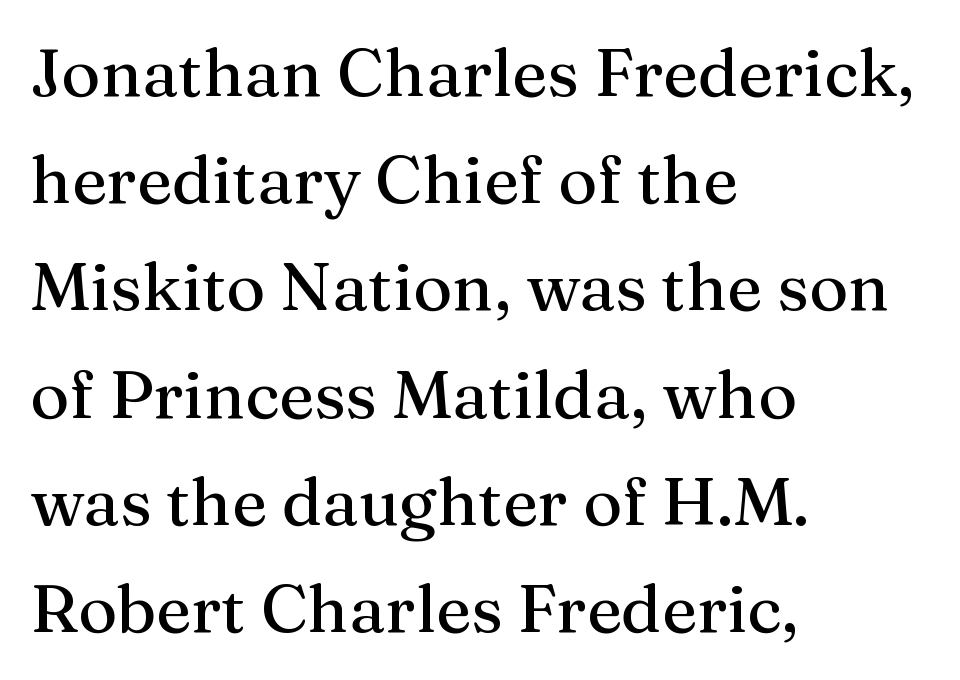
Q: Is the text italic (slanted)? A: No, it is upright.
Q: Is the typeface a serif or a sans-serif typeface? A: Serif.
Q: Is the text underlined? A: No.
Q: How is the paragraph aligned? A: Left-aligned.
Q: Is the spacing between letters normal or unusually wide? A: Normal.
Q: Is the spacing between lines tight, normal or loose? A: Normal.
Q: Width (condensed, normal, or wide)? A: Normal.
Q: Stroke contrast? A: Medium.
Q: x-height? A: Medium.
Q: Monospaced? A: No.
